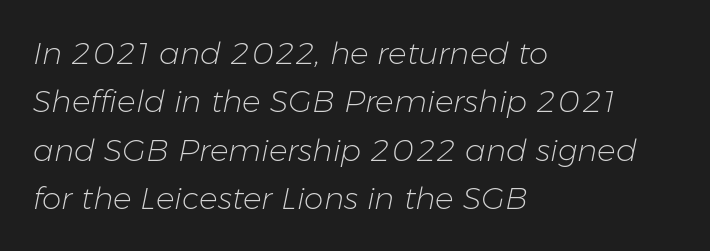
The image shows 31 px light type, italic (leaning right); set left-aligned, normal line spacing (1.56x), normal letter spacing, not underlined; low stroke contrast and a medium x-height.
